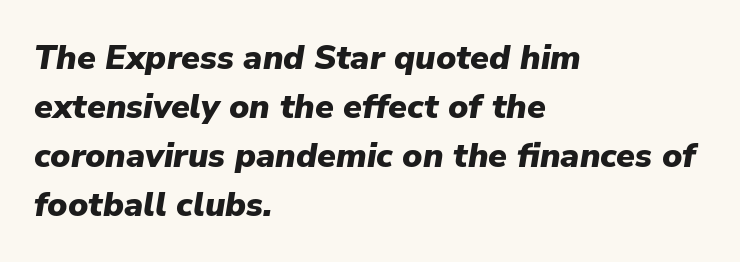
{"italic": "yes", "lean": "right", "slant_degrees": 9, "bold": "yes", "weight": "heavy", "width": "normal", "stroke_contrast": "low", "x_height": "medium", "monospaced": "no", "underline": "no", "align": "left", "line_spacing": "normal", "line_spacing_ratio": 1.44, "letter_spacing": "normal", "letter_spacing_em": 0.0, "glyph_px": 34}
